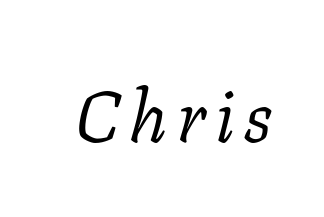
When letters slant like this, we call the style italic. The weight would be labelled regular, book, light, or lighter still. Descenders hang freely into open space. This sample has the flowing, uneven cadence of proportional lettering. Classification — serif.
